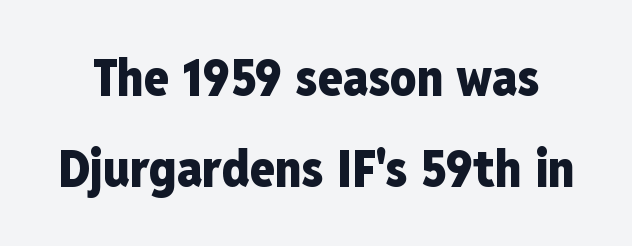
{"serif": "no", "italic": "no", "bold": "yes", "weight": "heavy", "width": "condensed", "stroke_contrast": "low", "x_height": "medium", "monospaced": "no", "underline": "no", "line_spacing_ratio": 1.78, "letter_spacing": "normal", "letter_spacing_em": 0.0, "glyph_px": 51}
